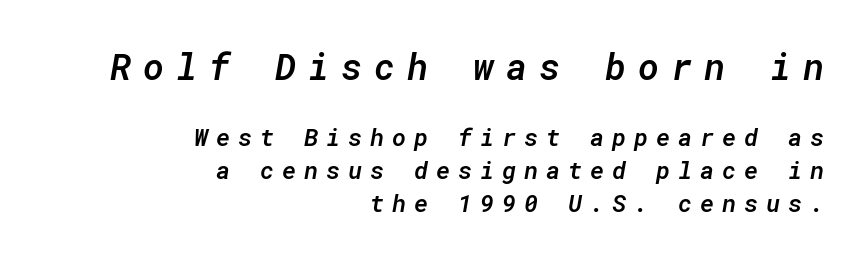
The lettering tilts uniformly, giving the passage an italic look. The designer left line spacing at the default. The paragraph shown leans on its right margin. Every character here occupies the same horizontal width, giving the sample a typewriter-like rhythm. These lines have a slow, spaced-out rhythm from letter to letter.
